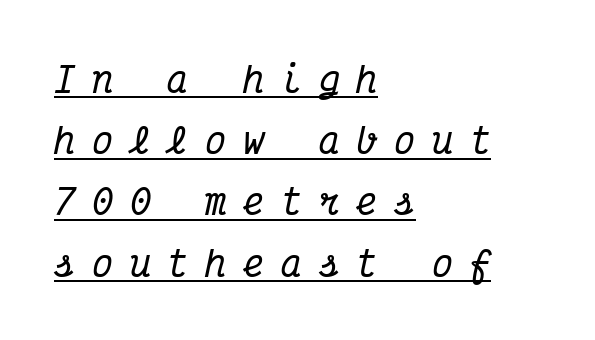
Q: Is the text italic (slanted)? A: Yes, it leans right by about 12 degrees.
Q: Is the typeface a serif or a sans-serif typeface? A: Serif.
Q: Is the text underlined? A: Yes.
Q: How is the paragraph aligned? A: Left-aligned.
Q: Is the spacing between letters normal or unusually wide? A: Unusually wide.
Q: Width (condensed, normal, or wide)? A: Condensed.
Q: Stroke contrast? A: Medium.
Q: x-height? A: Medium.
Q: Monospaced? A: Yes.
